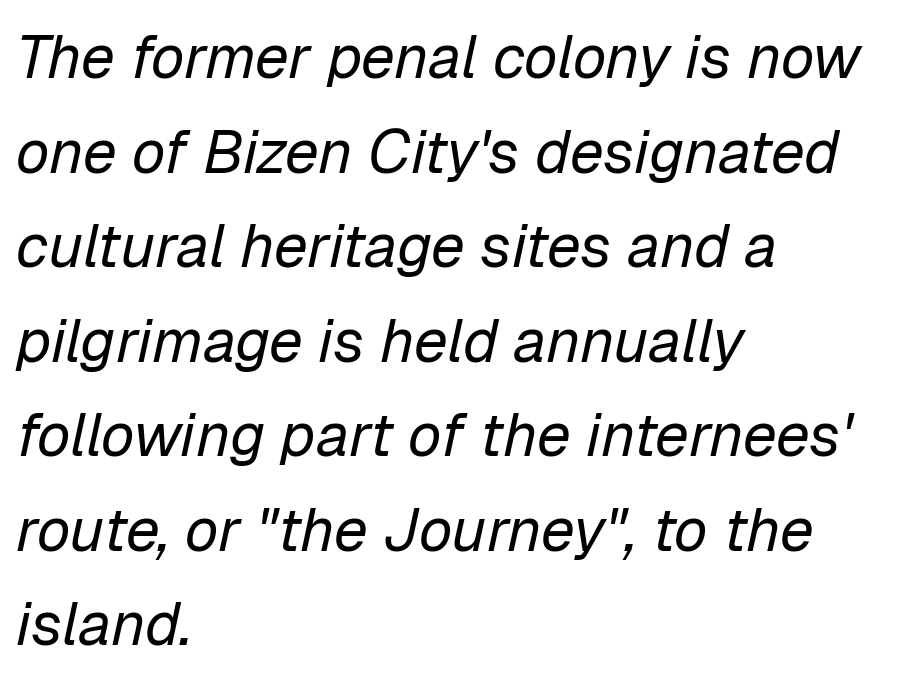
The image shows 61 px regular-weight type, italic (leaning right); set left-aligned, normal line spacing (1.55x), normal letter spacing, not underlined; low stroke contrast and a medium x-height.
